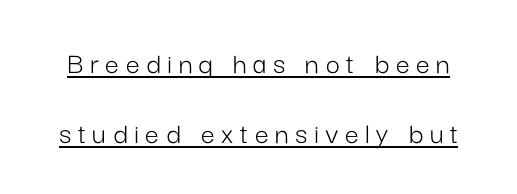
Here the glyphs are tracked loosely, breaking word shapes into spaced letters. The rendering uses natural spacing where letterforms have individual widths. These lines stand farther apart than default settings would place them. Style check: upright. Underline: present.
